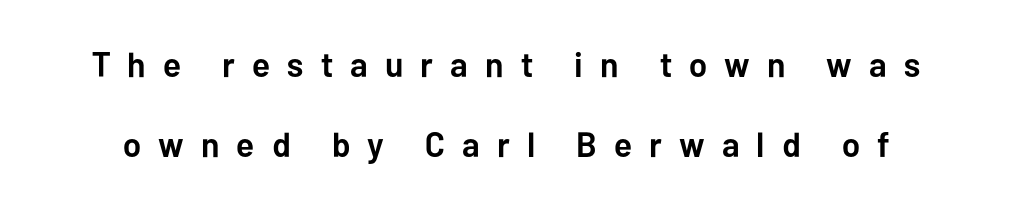
Q: Is the text bold? A: Yes.
Q: Is the text italic (slanted)? A: No, it is upright.
Q: Is the typeface a serif or a sans-serif typeface? A: Sans-serif.
Q: Is the text underlined? A: No.
Q: Is the spacing between letters normal or unusually wide? A: Unusually wide.
Q: Is the spacing between lines tight, normal or loose? A: Loose.
Q: Width (condensed, normal, or wide)? A: Normal.
Q: Stroke contrast? A: Low.
Q: x-height? A: Medium.
Q: Monospaced? A: No.
